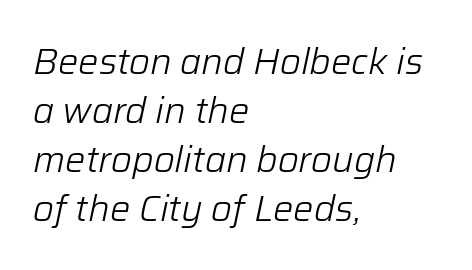
Nobody touched the tracking dial on this one. Whoever set this chose a conventional vertical rhythm. Each letter keeps its own natural width here, so spacing adapts to shape. The passage shown leans; its letterforms are oblique. Weight: not bold — regular or lighter. The setting favours the left margin, as ordinary paragraphs usually do.
